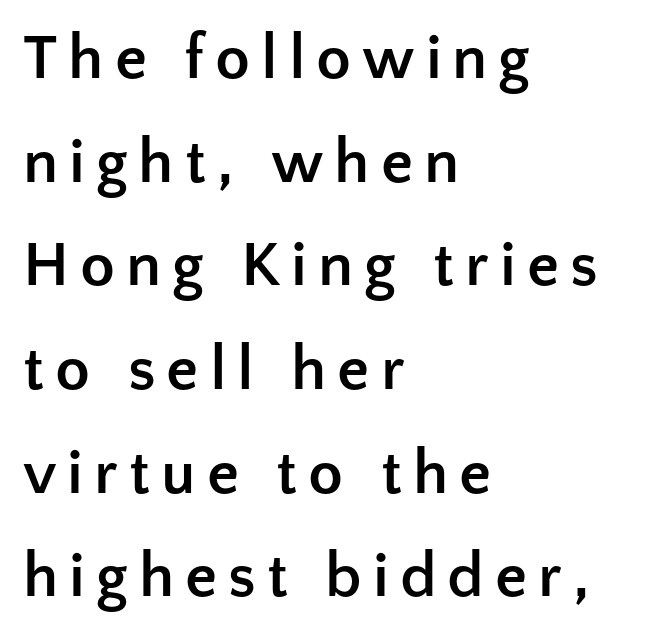
Q: Is the text bold? A: Yes.
Q: Is the text italic (slanted)? A: No, it is upright.
Q: Is the typeface a serif or a sans-serif typeface? A: Sans-serif.
Q: Is the text underlined? A: No.
Q: How is the paragraph aligned? A: Left-aligned.
Q: Is the spacing between lines tight, normal or loose? A: Normal.
Q: Width (condensed, normal, or wide)? A: Normal.
Q: Stroke contrast? A: Low.
Q: x-height? A: Medium.
Q: Monospaced? A: No.
